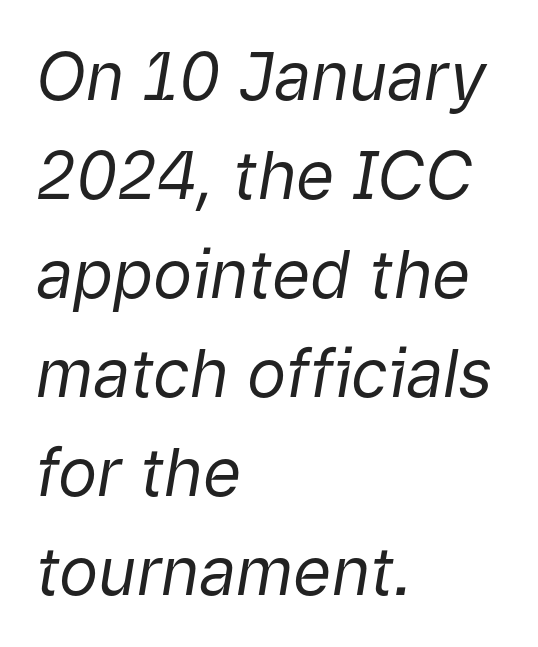
{"italic": "yes", "lean": "right", "slant_degrees": 9, "bold": "no", "weight": "regular", "width": "normal", "stroke_contrast": "low", "x_height": "medium", "monospaced": "no", "underline": "no", "align": "left", "line_spacing": "normal", "line_spacing_ratio": 1.5, "letter_spacing": "normal", "letter_spacing_em": 0.0, "glyph_px": 66}
